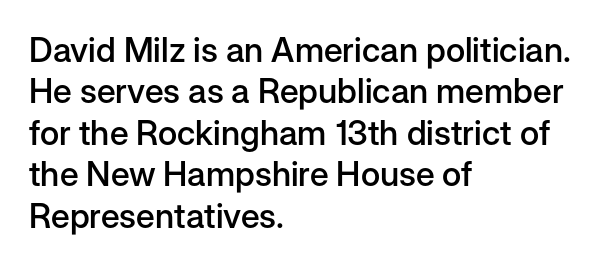
The lines in this sample share a left origin and differ only in where they stop. Short note: letters normally spaced. Has an underline been added? It has not. Its strokes are somewhat broadened, the hallmark of semibold type. Note the varied advance widths — an 'i' is clearly narrower than an 'm'. In terms of posture, this sample is upright.
